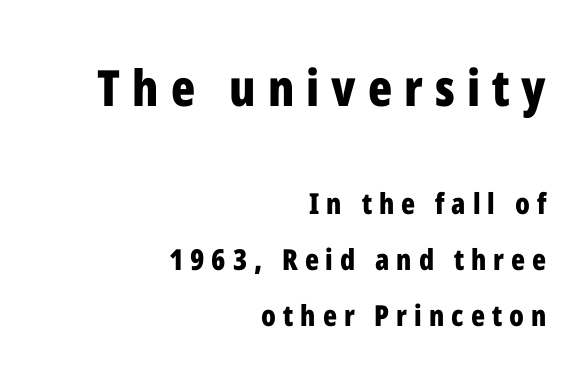
{"serif": "no", "italic": "no", "bold": "yes", "weight": "bold", "width": "condensed", "stroke_contrast": "low", "x_height": "medium", "monospaced": "no", "underline": "no", "align": "right", "line_spacing": "loose", "line_spacing_ratio": 1.93, "letter_spacing": "wide", "letter_spacing_em": 0.24, "larger_block": "first", "size_ratio": 1.72, "glyph_px": 50}
